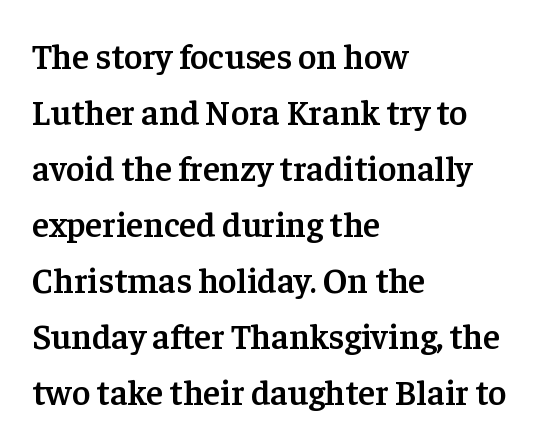
The image shows 35 px semibold serif type, upright; set left-aligned, normal line spacing (1.6x), normal letter spacing, not underlined; low stroke contrast and a medium x-height.
